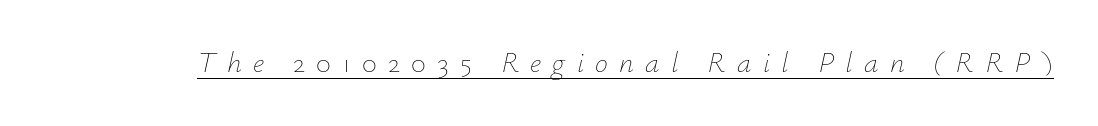
Q: Is the text bold? A: No.
Q: Is the text italic (slanted)? A: Yes, it leans right by about 12 degrees.
Q: Is the text underlined? A: Yes.
Q: Is the spacing between letters normal or unusually wide? A: Unusually wide.
Q: Width (condensed, normal, or wide)? A: Normal.
Q: Stroke contrast? A: Low.
Q: x-height? A: Small.
Q: Monospaced? A: No.
